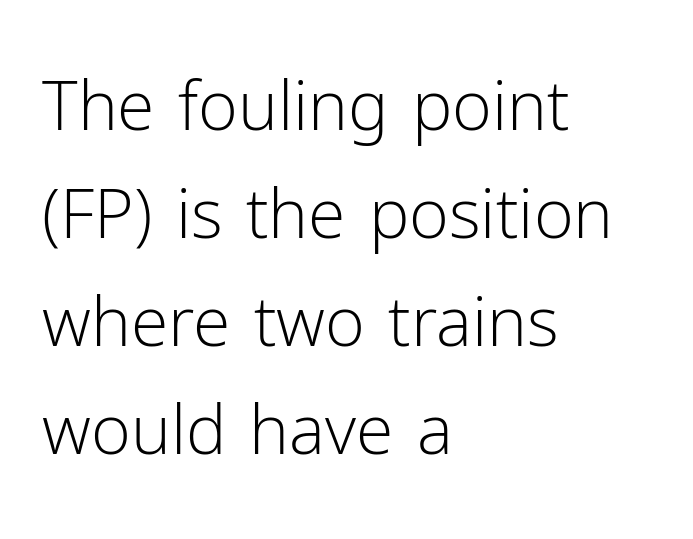
This sample has the flowing, uneven cadence of proportional lettering. Tracking value appears to be zero — textbook default spacing. One glance says typical: line gaps are just what's usual. Teacher's note: observe the even left margin — that is flush-left alignment.
